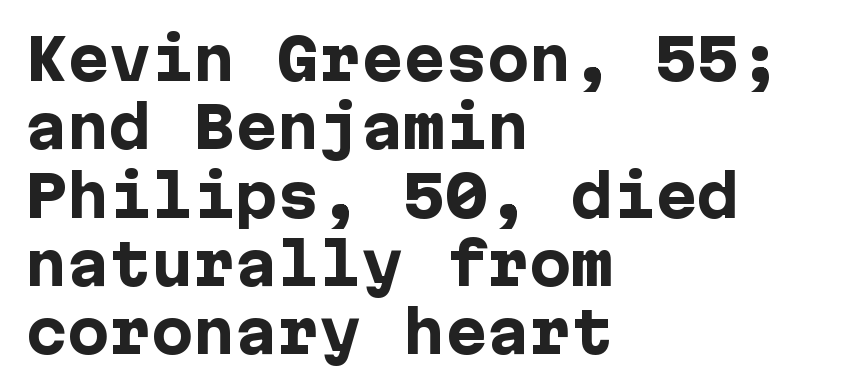
Q: Is the text bold? A: Yes.
Q: Is the text italic (slanted)? A: No, it is upright.
Q: Is the typeface a serif or a sans-serif typeface? A: Sans-serif.
Q: Is the text underlined? A: No.
Q: How is the paragraph aligned? A: Left-aligned.
Q: Is the spacing between letters normal or unusually wide? A: Normal.
Q: Width (condensed, normal, or wide)? A: Normal.
Q: Stroke contrast? A: Low.
Q: x-height? A: Medium.
